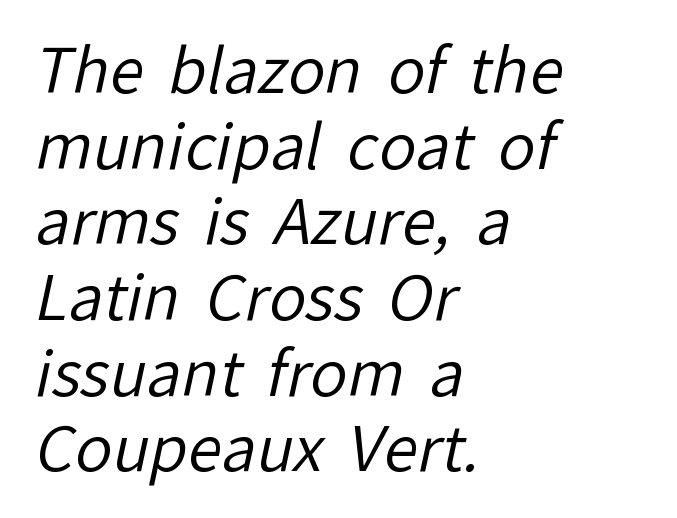
{"serif": "no", "bold": "no", "weight": "regular", "width": "normal", "stroke_contrast": "low", "x_height": "medium", "monospaced": "no", "underline": "no", "align": "left", "line_spacing_ratio": 1.22, "letter_spacing": "normal", "letter_spacing_em": 0.0, "glyph_px": 62}
